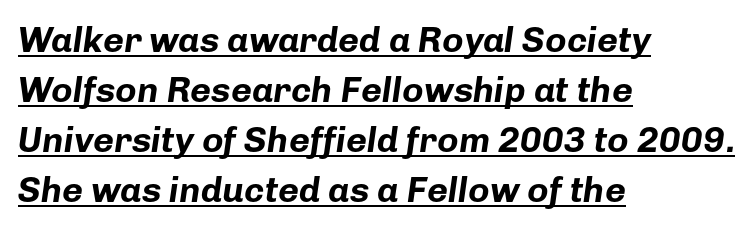
What decoration does the sample have? An underline. A typesetter would call this proportional, since set widths differ per character. The space between consecutive lines is moderate. The axis of the letterforms is tilted away from vertical. The rendering keeps characters at their native spacing. Every row of glyphs begins at an identical x-position on the left.
